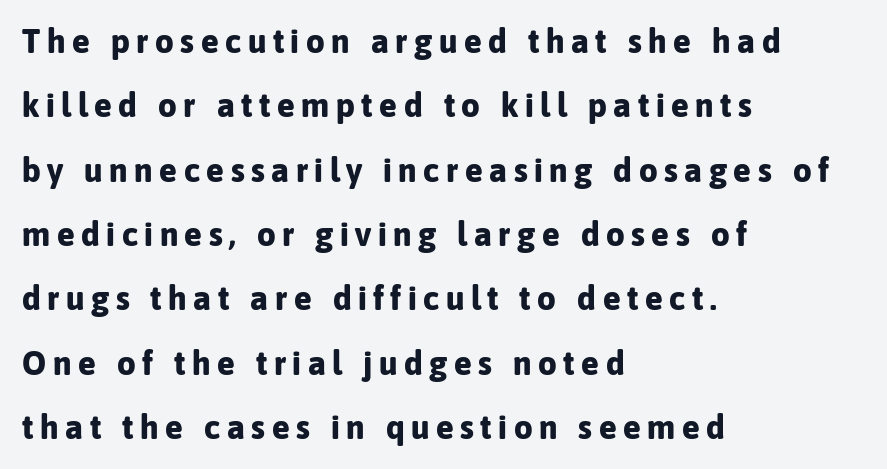
What stands out about the letter spacing? Its width — letters are far apart. A great deal of white space separates one row of letters from the next. The font family rendered here belongs to the sans-serif group. A bare baseline throughout the passage. Heft: maximum for text — a bold.
